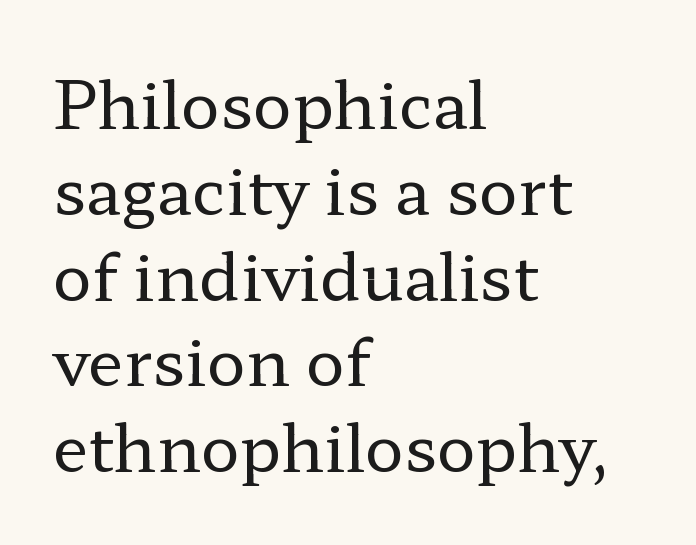
Spacing verdict: proportional, widths tailored to each character. The letters stand upright; this is a roman face. Check under the words: just untouched page. Compared with typical paragraphs, the rows here are spaced about the same.
